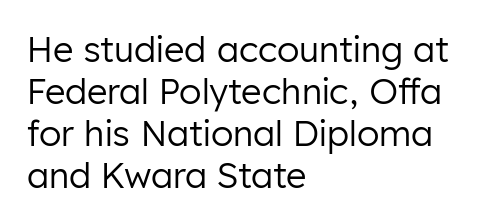
The image shows 35 px regular-weight sans-serif type, upright; set left-aligned, line spacing 1.2x, normal letter spacing, not underlined; low stroke contrast and a medium x-height.
